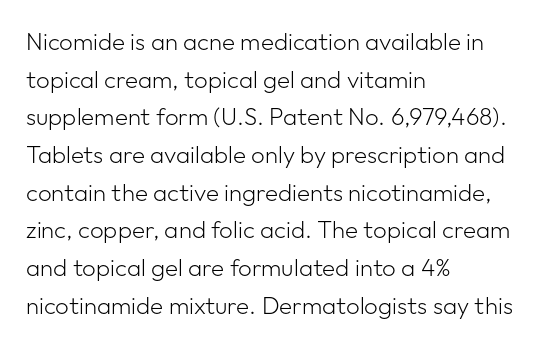
The setting favours the left margin, as ordinary paragraphs usually do. The face looks like a standard text weight, possibly lighter. Each row of text sits above clean, open space. Posture: straight, roman, zero tilt.
